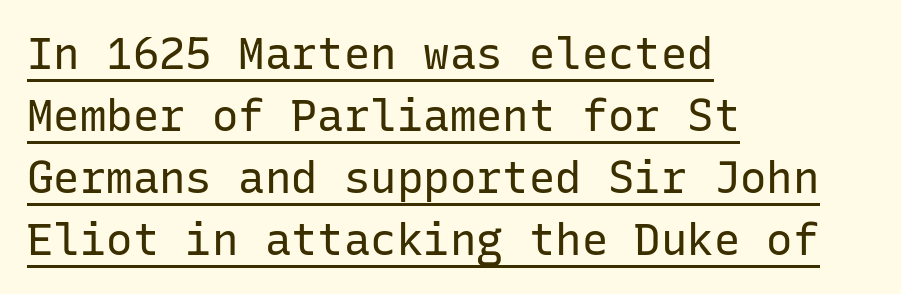
The image shows 44 px regular-weight sans-serif type, upright, monospaced; set left-aligned, normal line spacing (1.41x), normal letter spacing, underlined; low stroke contrast and a medium x-height.
